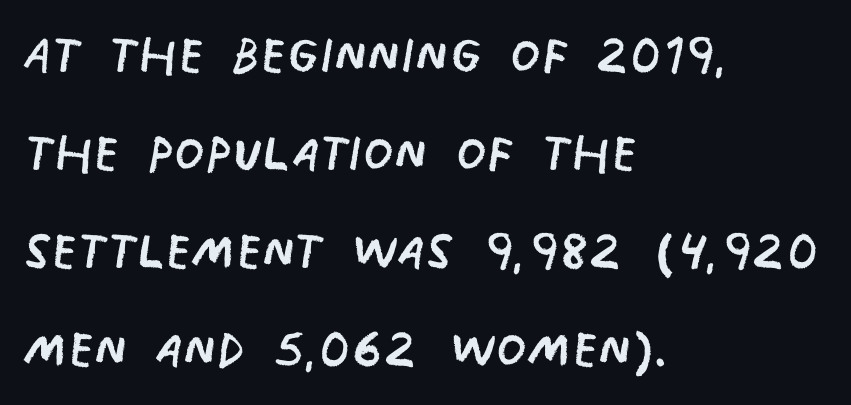
This reads as an unemphasized weight, regular at the heaviest. Quick note: underline off. The letterforms sit shoulder to shoulder at normal distance. You could not count columns in this text — the font is proportionally spaced. The characters display no serif detailing; their extremities are plain.
